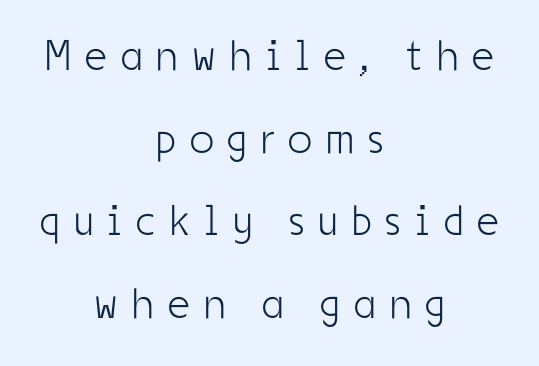
Each letter keeps its own natural width here, so spacing adapts to shape. Think standard paragraph weight, or any step lighter than that. In CSS terms this would be text-align: center. The type sits square on the baseline with zero lean.
